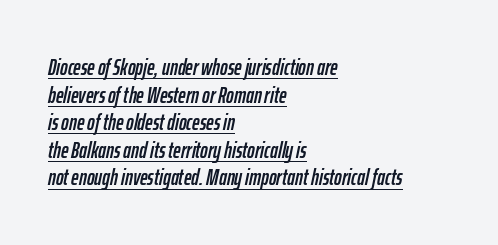
{"italic": "yes", "lean": "right", "slant_degrees": 12, "underline": "yes", "align": "left", "line_spacing_ratio": 1.2, "letter_spacing": "normal", "letter_spacing_em": 0.0, "glyph_px": 23}
